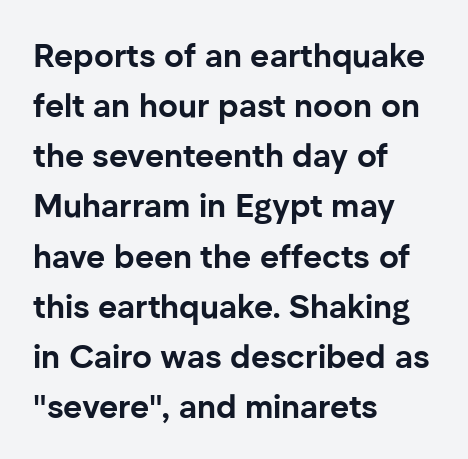
{"serif": "no", "italic": "no", "bold": "yes", "weight": "bold", "width": "normal", "stroke_contrast": "low", "x_height": "medium", "monospaced": "no", "underline": "no", "align": "left", "line_spacing": "normal", "line_spacing_ratio": 1.52, "letter_spacing": "normal", "letter_spacing_em": 0.0, "glyph_px": 33}
